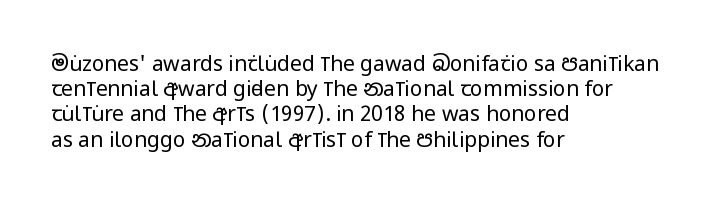
{"italic": "no", "bold": "no", "underline": "no", "align": "left", "line_spacing_ratio": 1.2, "letter_spacing": "normal", "letter_spacing_em": 0.0, "glyph_px": 21}
